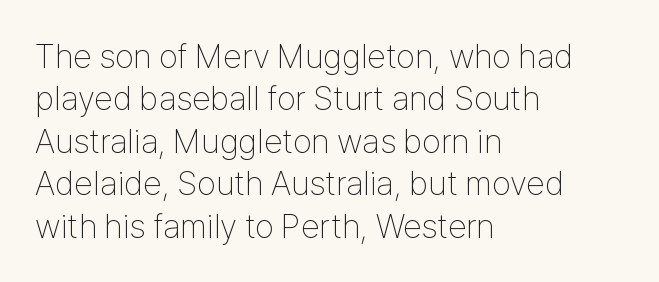
{"serif": "no", "italic": "no", "bold": "no", "weight": "thin", "width": "condensed", "stroke_contrast": "low", "x_height": "medium", "monospaced": "no", "underline": "no", "align": "left", "line_spacing": "normal", "line_spacing_ratio": 1.25, "letter_spacing": "normal", "letter_spacing_em": 0.0, "glyph_px": 34}
